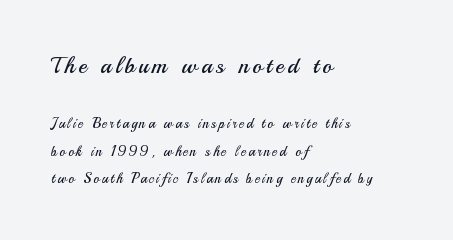
The image shows 23 px text type; set left-aligned, loose line spacing (1.96x), not underlined; the first (top) block is 1.64x larger.
